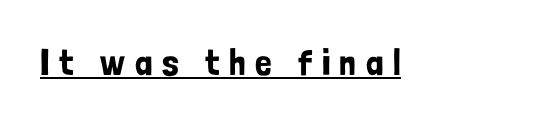
The image shows 37 px condensed sans-serif type, upright; set unusually wide letter spacing (+0.26 em), underlined; low stroke contrast and a medium x-height.
